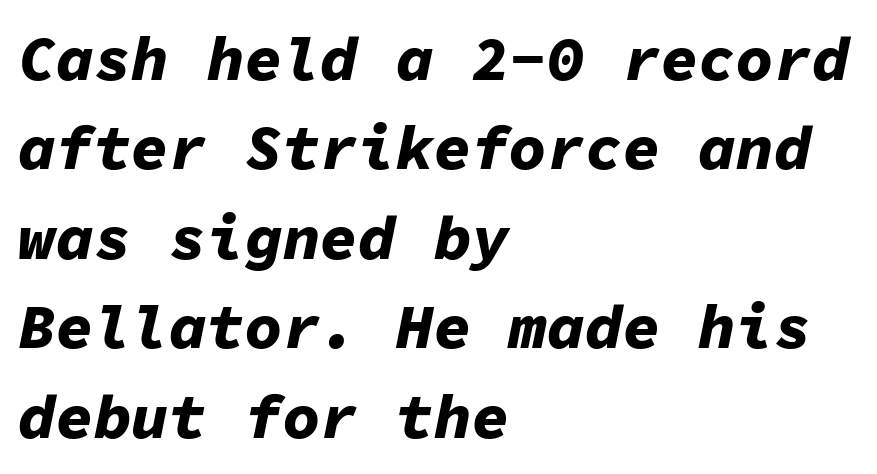
Notice how descenders clear the ascenders below comfortably — that's standard leading. Each line starts at the same left margin while the right side varies. As a designer I'd log this as weight 700, bold. A bare baseline throughout the passage.
